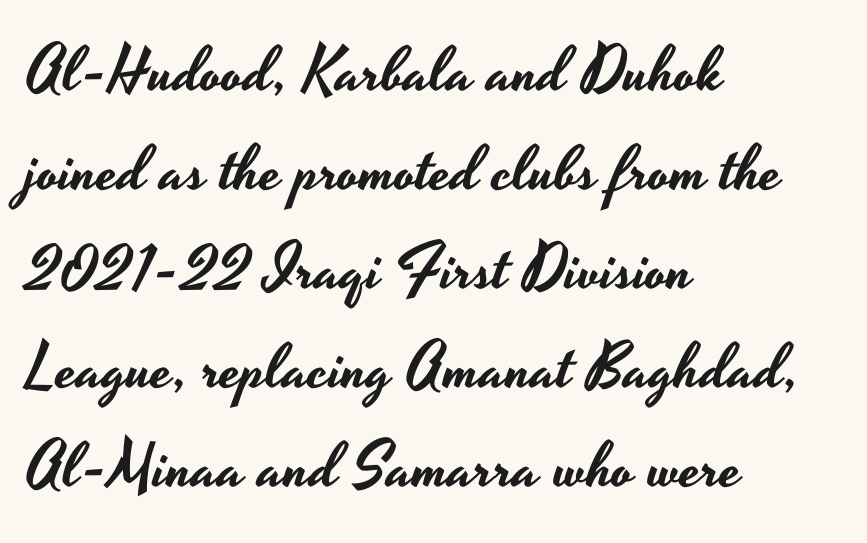
The image shows 63 px wide sans-serif type; set left-aligned, normal line spacing (1.57x), normal letter spacing, not underlined; low stroke contrast and a small x-height.
